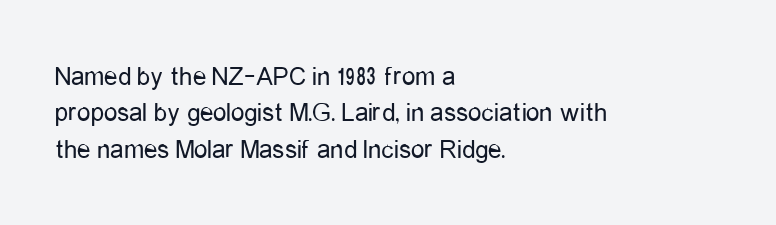
Upright lettering throughout. Reading down the column, the eye jumps a familiar distance to each next line. The typesetting does not lean heavy: it is not bold. Horizontal alignment here is leftward, the default for most running prose. The space directly below the letters is spotless. Glyph-to-glyph distance matches everyday printed text.
